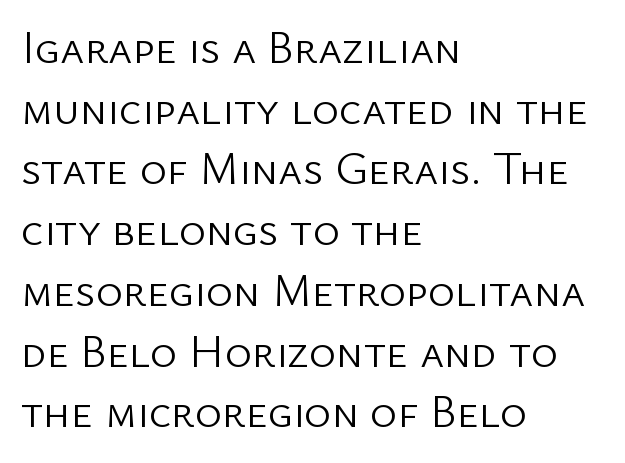
Q: Is the text bold? A: No.
Q: Is the text italic (slanted)? A: No, it is upright.
Q: Is the typeface a serif or a sans-serif typeface? A: Sans-serif.
Q: Is the text underlined? A: No.
Q: How is the paragraph aligned? A: Left-aligned.
Q: Is the spacing between letters normal or unusually wide? A: Normal.
Q: Is the spacing between lines tight, normal or loose? A: Normal.
Q: Width (condensed, normal, or wide)? A: Normal.
Q: Stroke contrast? A: Low.
Q: x-height? A: Medium.
Q: Monospaced? A: No.
